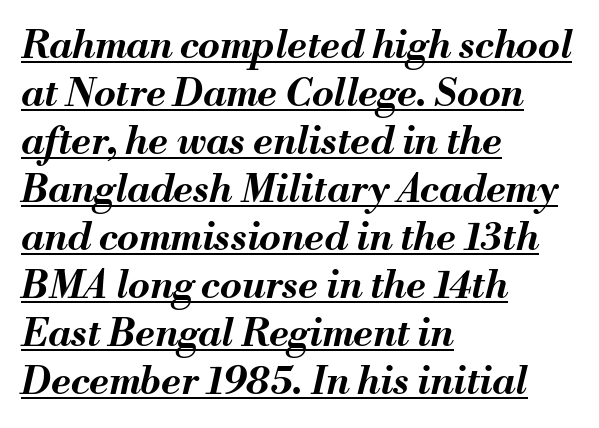
Q: Is the text bold? A: Yes.
Q: Is the text italic (slanted)? A: Yes, it leans right by about 13 degrees.
Q: Is the text underlined? A: Yes.
Q: How is the paragraph aligned? A: Left-aligned.
Q: Is the spacing between letters normal or unusually wide? A: Normal.
Q: Width (condensed, normal, or wide)? A: Normal.
Q: Stroke contrast? A: Medium.
Q: x-height? A: Small.
Q: Monospaced? A: No.
